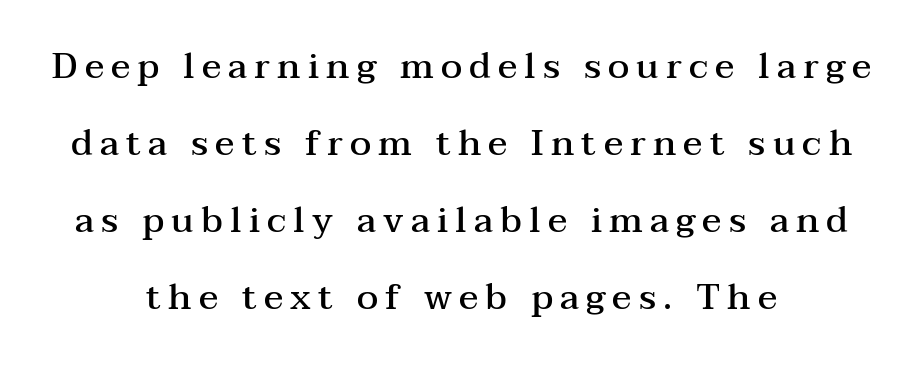
Q: Is the text bold? A: Semi-bold.
Q: Is the text italic (slanted)? A: No, it is upright.
Q: Is the typeface a serif or a sans-serif typeface? A: Serif.
Q: Is the text underlined? A: No.
Q: How is the paragraph aligned? A: Centered.
Q: Is the spacing between letters normal or unusually wide? A: Unusually wide.
Q: Is the spacing between lines tight, normal or loose? A: Loose.
Q: Width (condensed, normal, or wide)? A: Wide.
Q: Stroke contrast? A: Medium.
Q: x-height? A: Medium.
Q: Monospaced? A: No.
